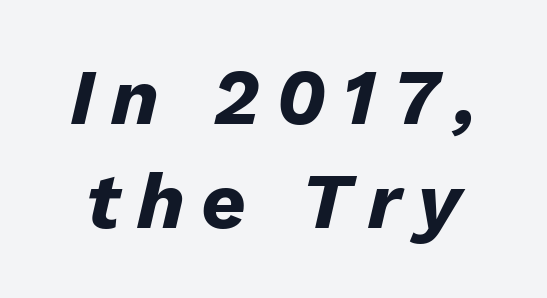
Baseline-to-baseline distance is the conventional proportion of letter height. Quick note: italic. Think of a printed novel: that variable character pitch is what you see here. Anything drawn beneath the words? Only blank space.
